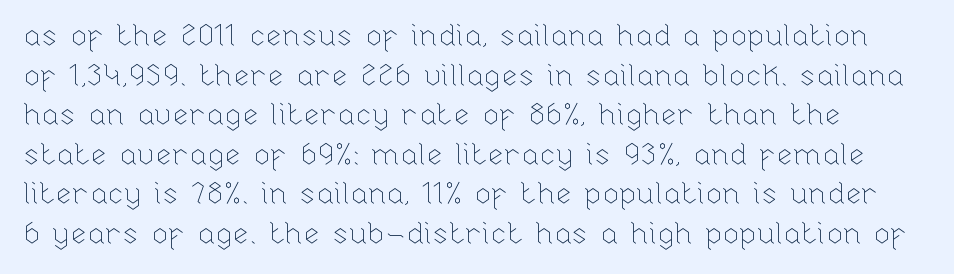
The letterforms sit shoulder to shoulder at normal distance. This is not heavy type; no bold has been used. Plain, unruled lines of type. Is this a fixed-width face? No — the glyphs have proportional, varying widths. The space between consecutive lines is moderate.
